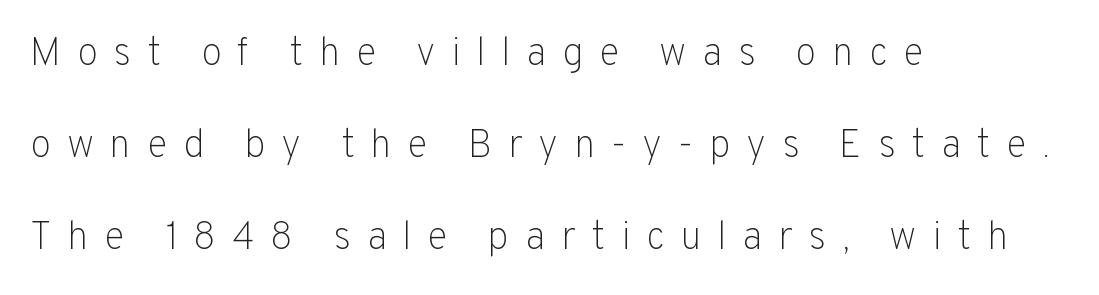
Rendered with straight, roman letterforms. The baseline area is clear. Quick note: interline space is abundant. The letters are spread apart with noticeably loose tracking. The font is comparable to plain body text, perhaps lighter.
